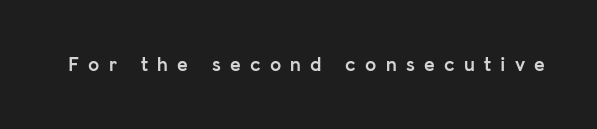
Q: Is the text bold? A: Yes.
Q: Is the text italic (slanted)? A: No, it is upright.
Q: Is the text underlined? A: No.
Q: Is the spacing between letters normal or unusually wide? A: Unusually wide.
